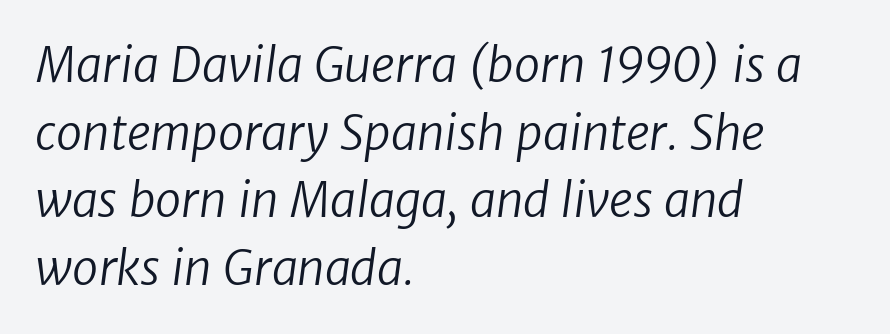
Horizontally, the lines are justified to the leading edge only. Does the leading feel generous? No, just average. Nothing unusual about the tracking: characters are spaced as the font intends. The typeface chosen for these lines omits serifs.
